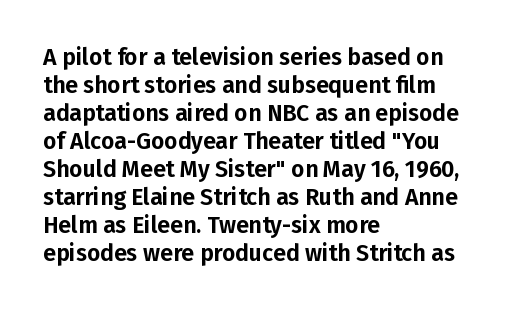
Q: Is the text italic (slanted)? A: No, it is upright.
Q: Is the text underlined? A: No.
Q: How is the paragraph aligned? A: Left-aligned.
Q: Is the spacing between letters normal or unusually wide? A: Normal.
